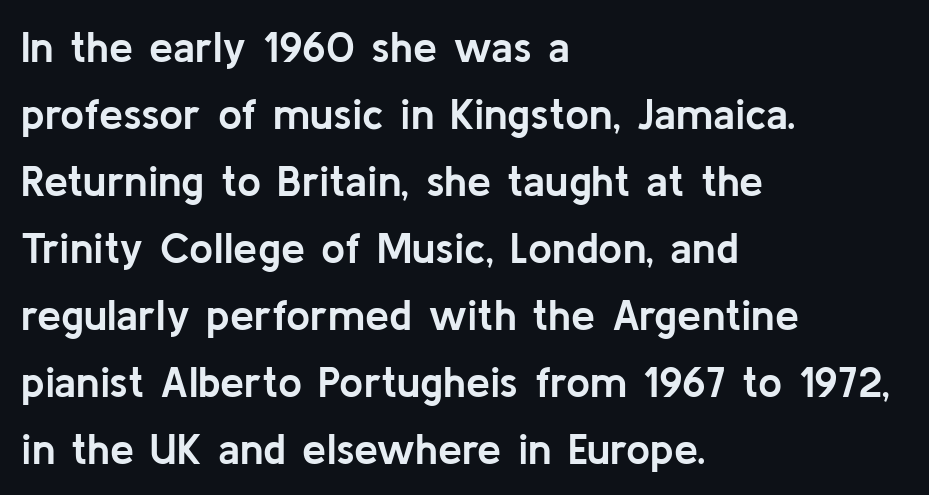
The image shows 43 px semibold sans-serif type, upright; set left-aligned, normal line spacing (1.56x), normal letter spacing, not underlined; low stroke contrast and a medium x-height.
